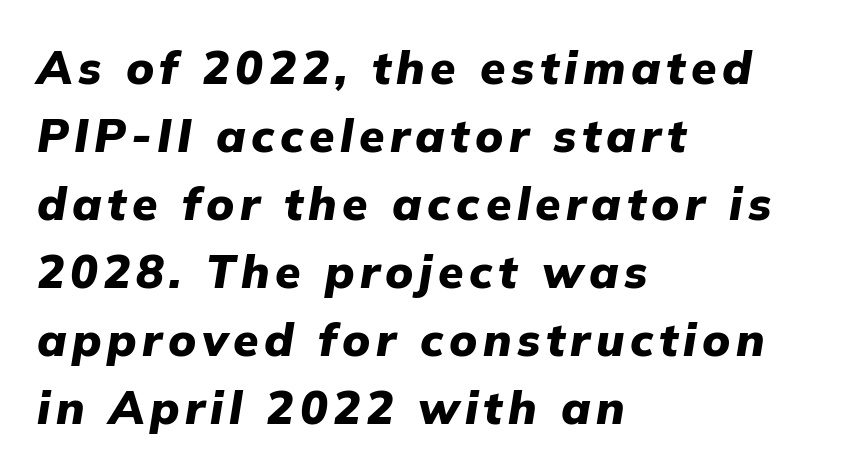
The rows are spaced the way most documents space them. Yep, that's italic — everything's leaning. Think of a printed novel: that variable character pitch is what you see here. This rendering features lettering with no underline.
